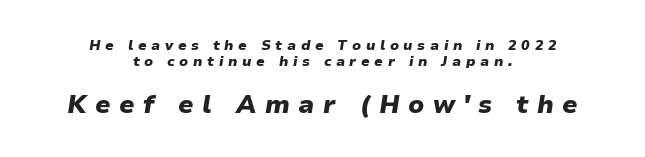
{"italic": "yes", "lean": "right", "slant_degrees": 9, "bold": "yes", "underline": "no", "align": "center", "line_spacing": "tight", "line_spacing_ratio": 1.13, "letter_spacing": "wide", "letter_spacing_em": 0.33, "larger_block": "second", "size_ratio": 1.79, "glyph_px": 25}
